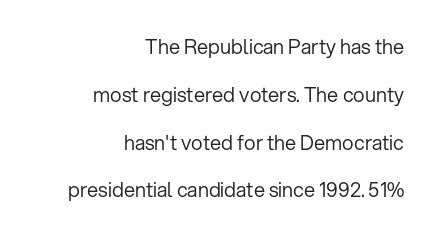
The image shows 20 px text type, upright; set right-aligned, loose line spacing (2.39x), normal letter spacing, not underlined.
